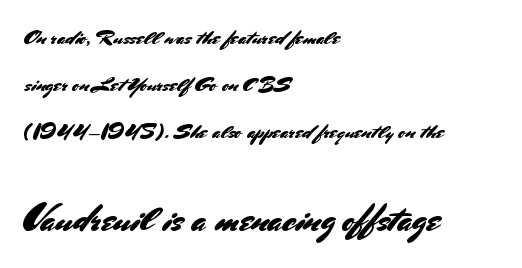
{"serif": "no", "width": "normal", "stroke_contrast": "medium", "x_height": "small", "monospaced": "no", "underline": "no", "align": "left", "line_spacing": "loose", "line_spacing_ratio": 2.25, "letter_spacing": "normal", "letter_spacing_em": 0.0, "larger_block": "second", "size_ratio": 1.76, "glyph_px": 37}
